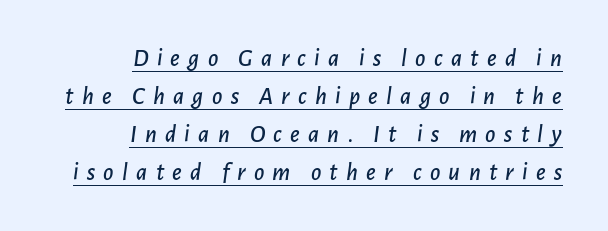
Words appear elongated and porous because spacing is wide. Underlining? Definitely there. How would I describe the line gaps? Plain and ordinary. Leftover space on each line is placed entirely before the opening word. When letters slant like this, we call the style italic.
